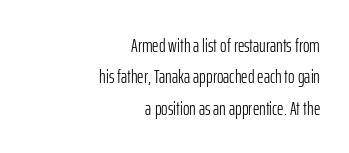
The image shows 20 px text type, upright; set right-aligned, normal line spacing (1.57x), normal letter spacing, not underlined.
